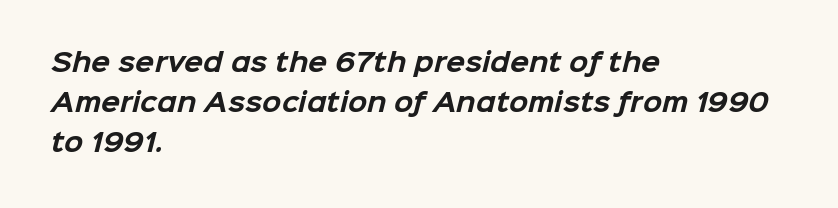
Rule under the text: the space is simply empty. In terms of weight, the rendering is a true, heavy bold. Horizontal bands of white between lines are of average thickness. The letters sit at their default tracking, neither squeezed nor spread. In CSS terms this would be text-align: left.
